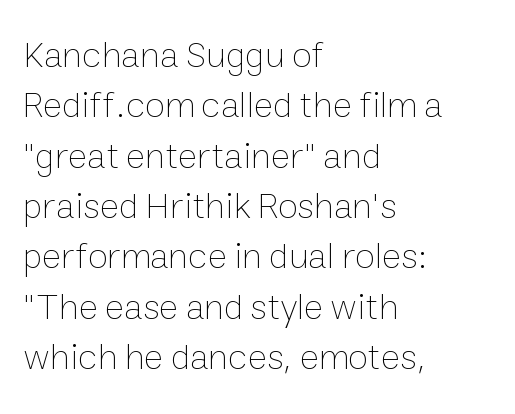
{"italic": "no", "bold": "no", "weight": "thin", "width": "normal", "stroke_contrast": "low", "x_height": "medium", "monospaced": "no", "underline": "no", "align": "left", "line_spacing": "normal", "line_spacing_ratio": 1.36, "letter_spacing": "normal", "letter_spacing_em": 0.0, "glyph_px": 37}
